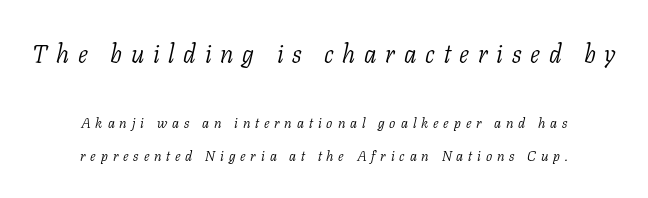
If you squint, the top block still reads clearly — it's the larger of the two. Every row of glyphs is offset so its center matches the block's center. The specimen reads as italic at a glance. Rows of type keep a wide berth in the vertical direction. Plain, unruled lines of type.
